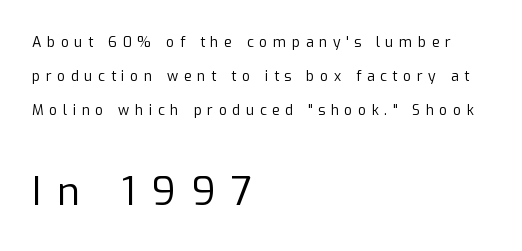
Every row of glyphs begins at an identical x-position on the left. Does the bottom block carry the larger type? Yes, it does. Leading: increased. Every character sits straight up, as roman type does. Each letter keeps its own natural width here, so spacing adapts to shape. Bold? No — there's no thickening of the strokes.
